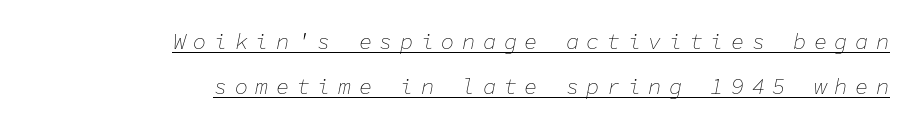
{"italic": "yes", "lean": "right", "slant_degrees": 11, "bold": "no", "underline": "yes", "align": "right", "line_spacing": "loose", "line_spacing_ratio": 2.04, "letter_spacing": "wide", "letter_spacing_em": 0.34, "glyph_px": 22}
